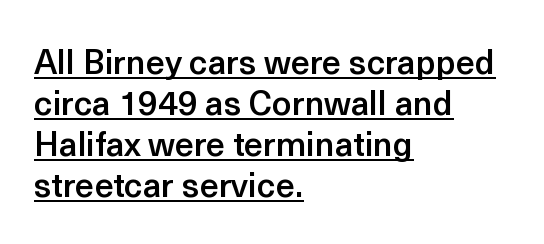
Compared with an ordinary text face, these strokes are moderately heavier — a semibold. Rendered with straight, roman letterforms. Words appear dense and cohesive because spacing is normal. The type family on display is of the sans-serif kind. Left-aligned paragraph, ragged on the right.
